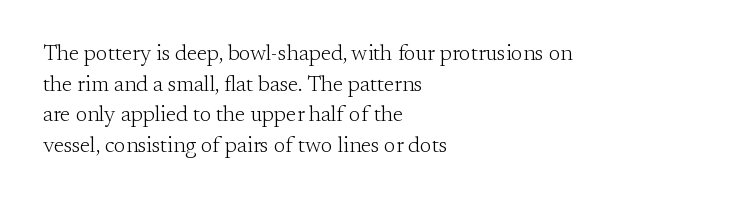
The image shows 22 px text type, upright; set left-aligned, normal line spacing (1.39x), normal letter spacing, not underlined.
